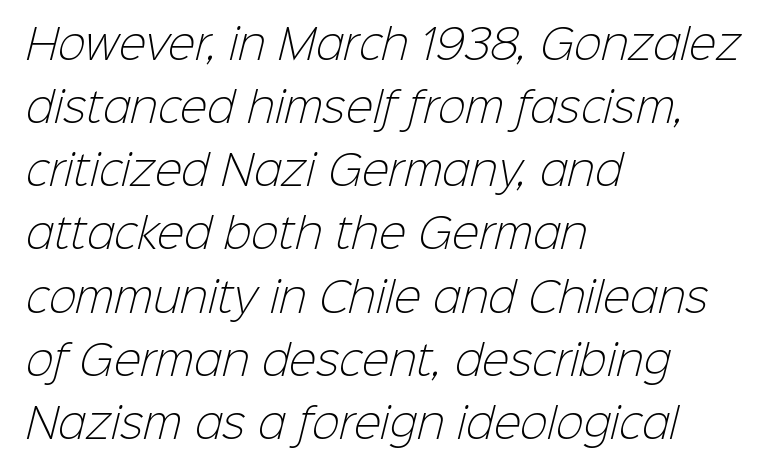
{"serif": "no", "bold": "no", "weight": "light", "width": "normal", "stroke_contrast": "low", "x_height": "medium", "monospaced": "no", "underline": "no", "align": "left", "line_spacing": "normal", "line_spacing_ratio": 1.54, "letter_spacing": "normal", "letter_spacing_em": 0.0, "glyph_px": 41}
